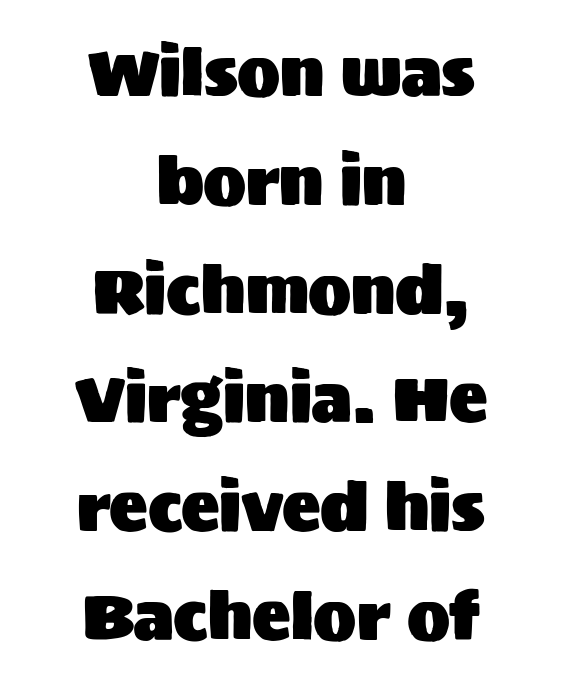
The image shows 64 px sans-serif type, upright; set centered, normal line spacing (1.7x), normal letter spacing, not underlined; medium stroke contrast and a large x-height.
